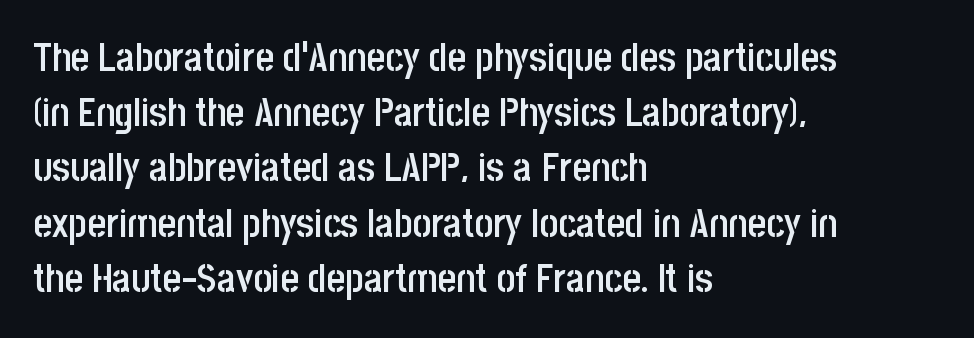
Quick note: not italic, upright. How heavy is the stroke? Medium-heavy — a semibold, shy of bold. Successive baselines arrive at the customary interval. What stands out about the letter spacing? Nothing — it is the standard amount. Note: no serifs on the glyphs.
